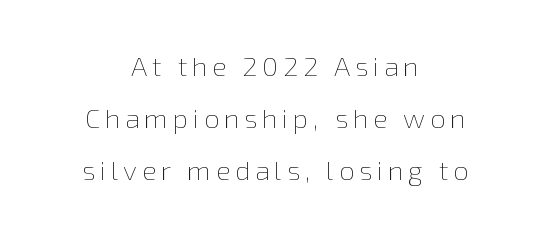
Does the leading feel generous? Absolutely, it's lavish. Stroke mass is kept to a normal reading level or below. Every row of glyphs is offset so its center matches the block's center. Every character sits straight up, as roman type does. The specimen omits any rule beneath the text block's lines.
